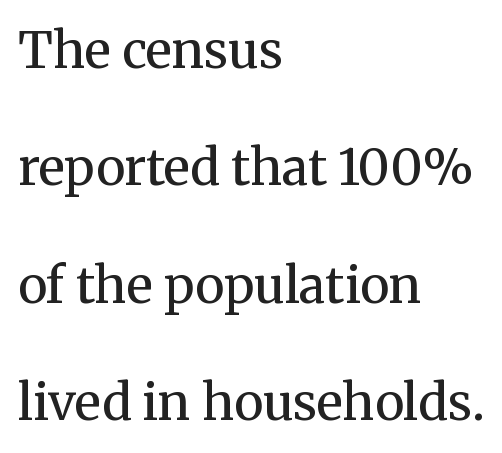
{"serif": "yes", "italic": "no", "bold": "no", "weight": "regular", "width": "normal", "stroke_contrast": "medium", "x_height": "medium", "monospaced": "no", "underline": "no", "align": "left", "line_spacing": "loose", "line_spacing_ratio": 2.35, "letter_spacing": "normal", "letter_spacing_em": 0.0, "glyph_px": 50}
